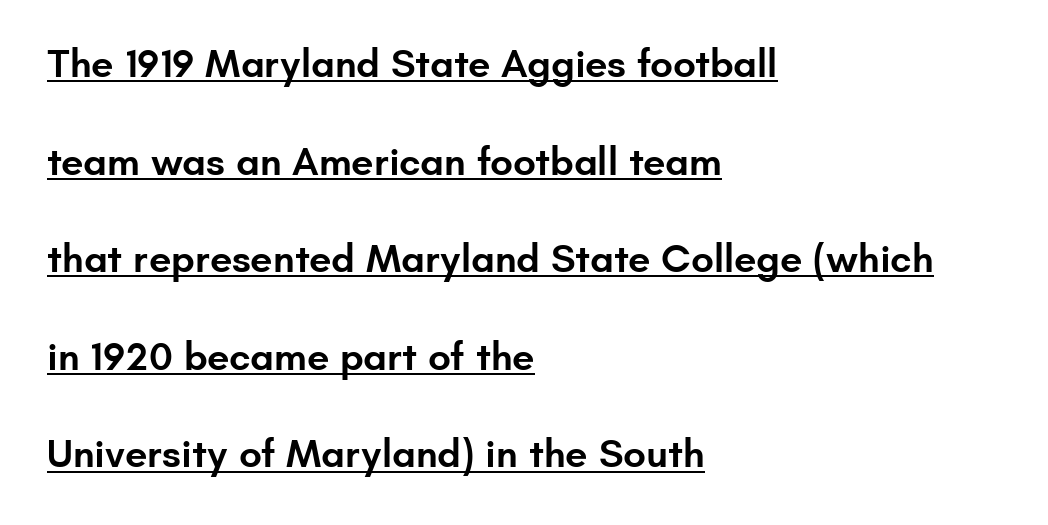
The image shows 40 px semibold sans-serif type, upright; set left-aligned, loose line spacing (2.44x), normal letter spacing, underlined; low stroke contrast and a small x-height.
